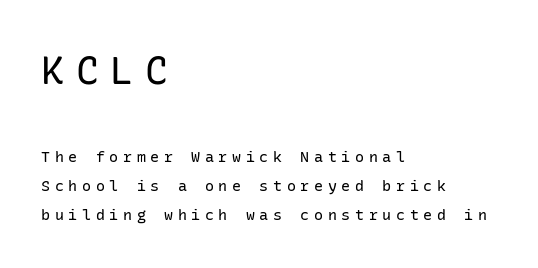
Q: Is the text bold? A: No.
Q: Is the text italic (slanted)? A: No, it is upright.
Q: Is the typeface a serif or a sans-serif typeface? A: Sans-serif.
Q: Is the text underlined? A: No.
Q: How is the paragraph aligned? A: Left-aligned.
Q: Is the spacing between letters normal or unusually wide? A: Unusually wide.
Q: Is the spacing between lines tight, normal or loose? A: Loose.
Q: Which block of text is set in a larger size, the first (top) or the second (bottom)? A: The first (top) one.
Q: Width (condensed, normal, or wide)? A: Normal.
Q: Stroke contrast? A: Low.
Q: x-height? A: Medium.
